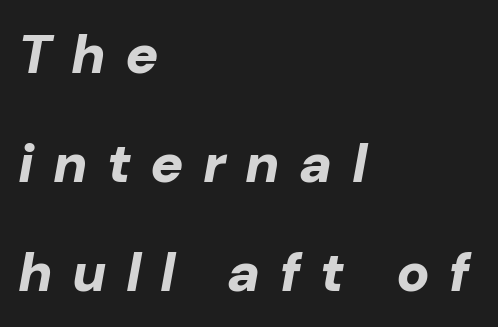
The image shows 55 px bold type, italic (leaning right); set left-aligned, loose line spacing (1.98x), unusually wide letter spacing (+0.35 em), not underlined; low stroke contrast and a medium x-height.
